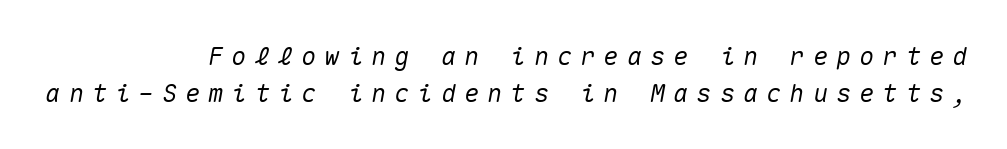
Q: Is the text italic (slanted)? A: Yes, it leans right by about 10 degrees.
Q: Is the text underlined? A: No.
Q: How is the paragraph aligned? A: Right-aligned.
Q: Is the spacing between letters normal or unusually wide? A: Unusually wide.
Q: Is the spacing between lines tight, normal or loose? A: Normal.
